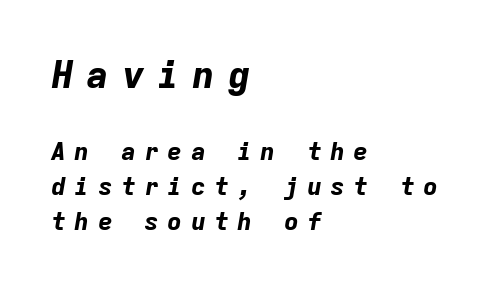
The image shows 38 px bold type, italic (leaning right), monospaced; set left-aligned, normal line spacing (1.41x), unusually wide letter spacing (+0.33 em), not underlined; the first (top) block is 1.52x larger; low stroke contrast and a medium x-height.
